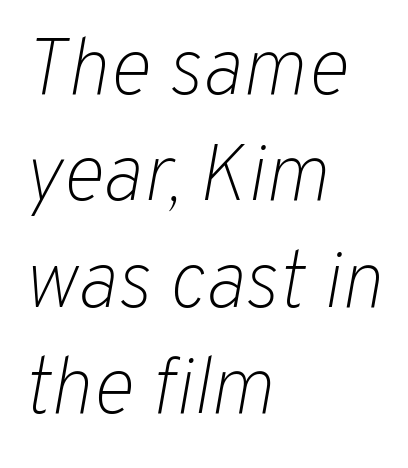
Q: Is the text bold? A: No.
Q: Is the text italic (slanted)? A: Yes, it leans right by about 10 degrees.
Q: Is the text underlined? A: No.
Q: How is the paragraph aligned? A: Left-aligned.
Q: Is the spacing between letters normal or unusually wide? A: Normal.
Q: Is the spacing between lines tight, normal or loose? A: Normal.
Q: Width (condensed, normal, or wide)? A: Normal.
Q: Stroke contrast? A: Low.
Q: x-height? A: Medium.
Q: Monospaced? A: No.
